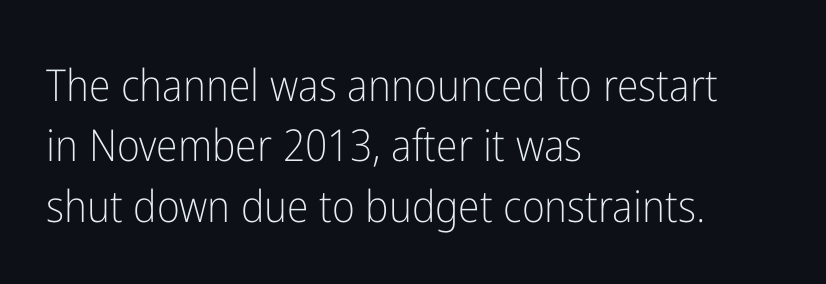
The image shows 44 px light, condensed sans-serif type, upright; set left-aligned, normal line spacing (1.37x), normal letter spacing, not underlined; low stroke contrast and a medium x-height.
